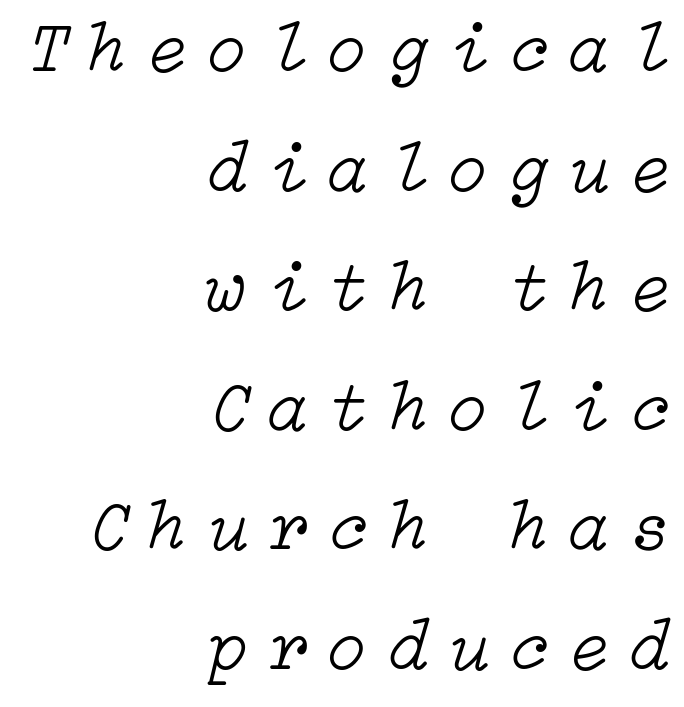
Q: Is the text bold? A: No.
Q: Is the text italic (slanted)? A: Yes, it leans right by about 15 degrees.
Q: Is the text underlined? A: No.
Q: How is the paragraph aligned? A: Right-aligned.
Q: Is the spacing between letters normal or unusually wide? A: Unusually wide.
Q: Is the spacing between lines tight, normal or loose? A: Normal.
Q: Width (condensed, normal, or wide)? A: Normal.
Q: Stroke contrast? A: Low.
Q: x-height? A: Medium.
